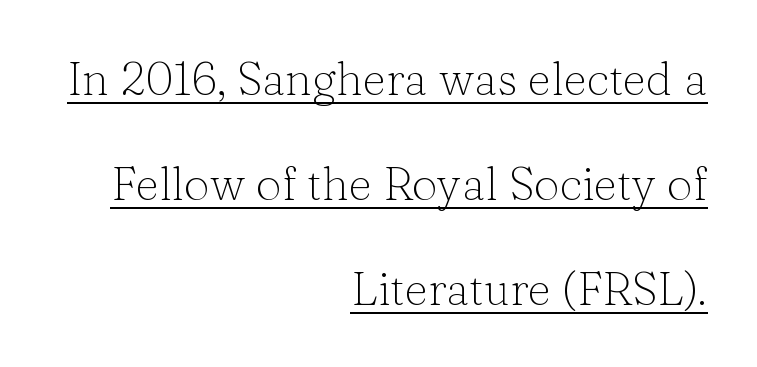
{"serif": "yes", "italic": "no", "bold": "no", "weight": "light", "width": "normal", "stroke_contrast": "low", "x_height": "medium", "monospaced": "no", "underline": "yes", "align": "right", "line_spacing": "loose", "line_spacing_ratio": 2.28, "letter_spacing": "normal", "letter_spacing_em": 0.0, "glyph_px": 46}
